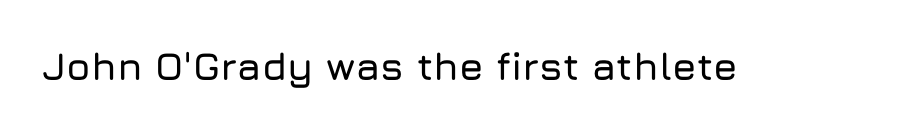
The image shows 39 px sans-serif type, upright; set normal letter spacing, not underlined; low stroke contrast and a medium x-height.
